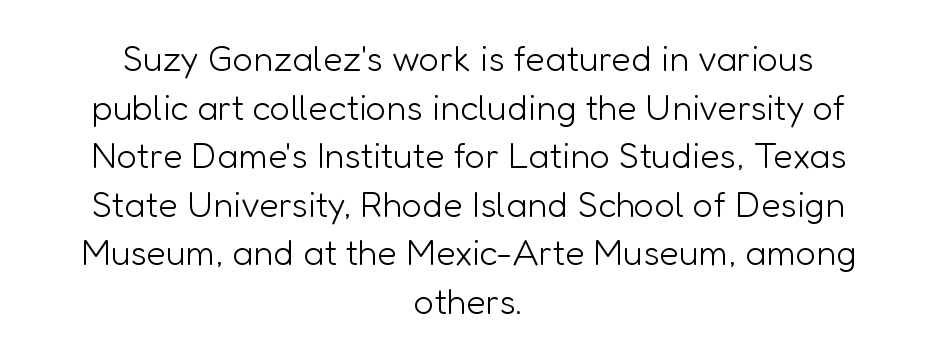
The image shows 36 px light sans-serif type, upright; set centered, normal line spacing (1.35x), normal letter spacing, not underlined; low stroke contrast and a medium x-height.
